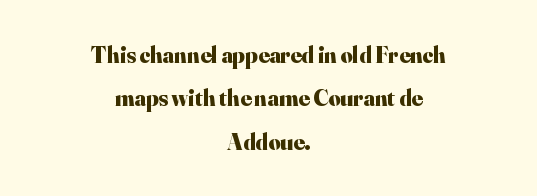
Q: Is the text bold? A: Yes.
Q: Is the text italic (slanted)? A: No, it is upright.
Q: Is the text underlined? A: No.
Q: How is the paragraph aligned? A: Centered.
Q: Is the spacing between letters normal or unusually wide? A: Normal.
